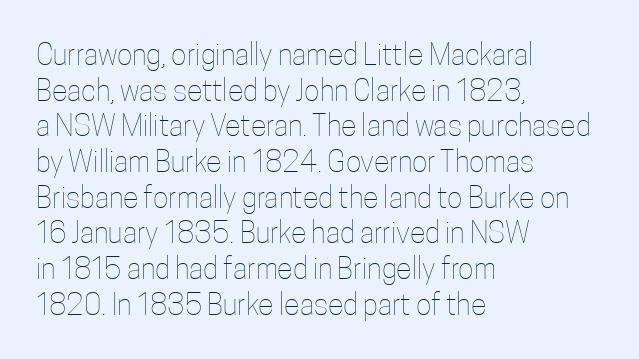
{"italic": "no", "bold": "no", "weight": "thin", "width": "condensed", "stroke_contrast": "low", "x_height": "medium", "monospaced": "no", "underline": "no", "align": "left", "line_spacing_ratio": 1.23, "letter_spacing": "normal", "letter_spacing_em": 0.0, "glyph_px": 29}
